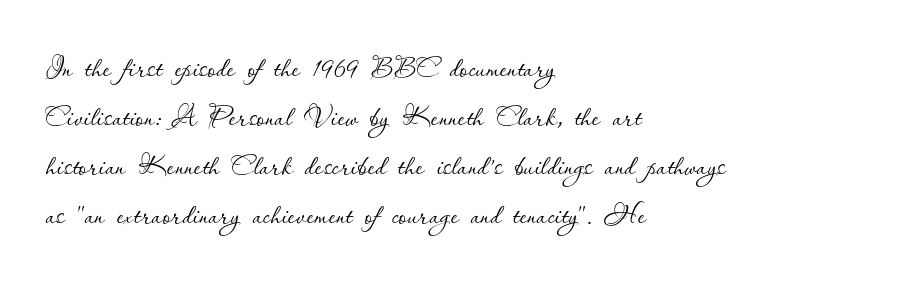
Q: Is the text bold? A: No.
Q: Is the text italic (slanted)? A: Yes.
Q: Is the text underlined? A: No.
Q: How is the paragraph aligned? A: Left-aligned.
Q: Is the spacing between letters normal or unusually wide? A: Normal.
Q: Is the spacing between lines tight, normal or loose? A: Normal.
Q: Width (condensed, normal, or wide)? A: Normal.
Q: Stroke contrast? A: Low.
Q: x-height? A: Small.
Q: Monospaced? A: No.
